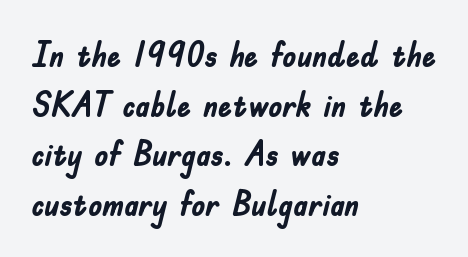
The image shows 35 px semibold, condensed sans-serif type; set left-aligned, normal line spacing (1.42x), normal letter spacing, not underlined; low stroke contrast and a small x-height.
